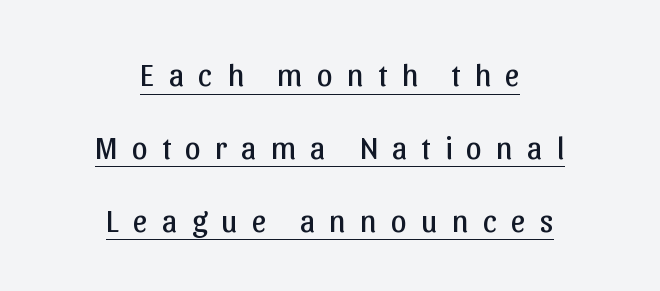
{"serif": "no", "italic": "no", "bold": "no", "weight": "regular", "width": "normal", "stroke_contrast": "low", "x_height": "medium", "monospaced": "no", "underline": "yes", "align": "center", "line_spacing": "loose", "line_spacing_ratio": 2.28, "letter_spacing": "wide", "letter_spacing_em": 0.44, "glyph_px": 32}
